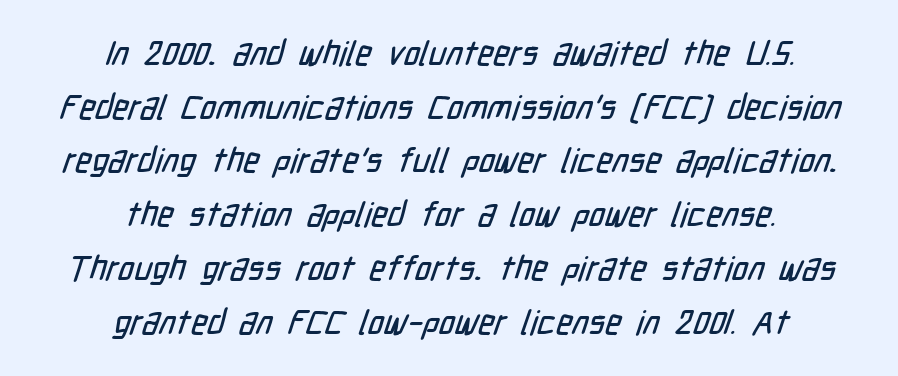
Q: Is the typeface a serif or a sans-serif typeface? A: Sans-serif.
Q: Is the text underlined? A: No.
Q: How is the paragraph aligned? A: Centered.
Q: Is the spacing between letters normal or unusually wide? A: Normal.
Q: Is the spacing between lines tight, normal or loose? A: Normal.
Q: Width (condensed, normal, or wide)? A: Condensed.
Q: Stroke contrast? A: Low.
Q: x-height? A: Medium.
Q: Monospaced? A: No.
